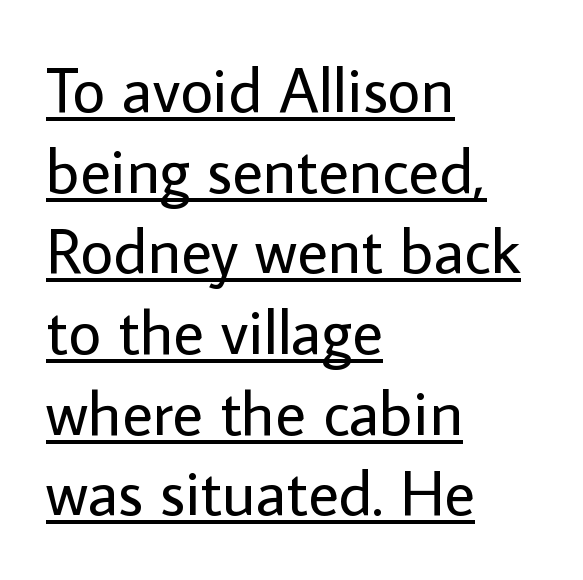
{"serif": "no", "italic": "no", "bold": "no", "weight": "regular", "width": "normal", "stroke_contrast": "low", "x_height": "medium", "monospaced": "no", "underline": "yes", "align": "left", "line_spacing": "normal", "line_spacing_ratio": 1.26, "letter_spacing": "normal", "letter_spacing_em": 0.0, "glyph_px": 64}
